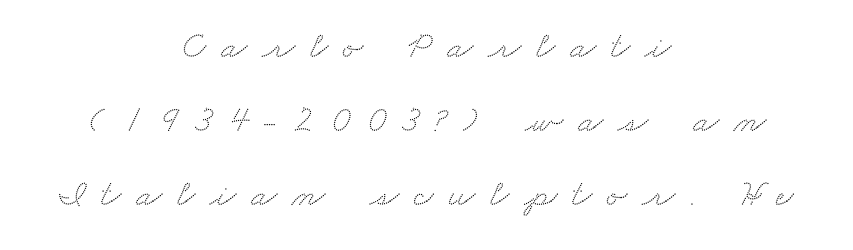
{"serif": "yes", "width": "wide", "stroke_contrast": "medium", "x_height": "small", "monospaced": "no", "underline": "no", "align": "center", "line_spacing": "loose", "line_spacing_ratio": 1.95, "letter_spacing": "wide", "letter_spacing_em": 0.39, "glyph_px": 38}
